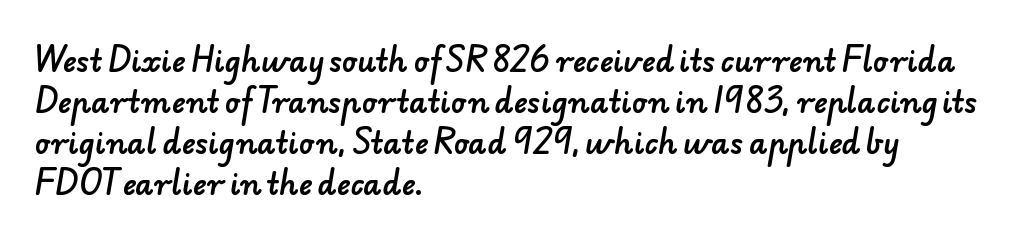
Q: Is the typeface a serif or a sans-serif typeface? A: Sans-serif.
Q: Is the text underlined? A: No.
Q: How is the paragraph aligned? A: Left-aligned.
Q: Is the spacing between letters normal or unusually wide? A: Normal.
Q: Is the spacing between lines tight, normal or loose? A: Normal.
Q: Width (condensed, normal, or wide)? A: Normal.
Q: Stroke contrast? A: Low.
Q: x-height? A: Small.
Q: Monospaced? A: No.
